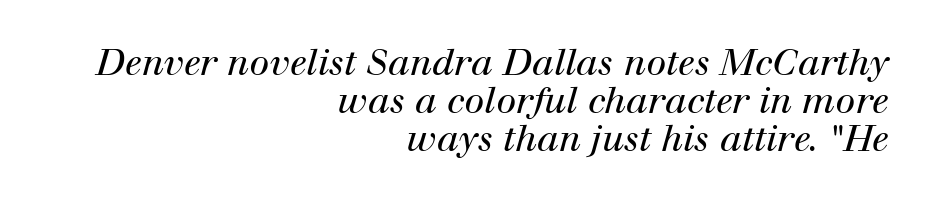
{"serif": "yes", "italic": "yes", "lean": "right", "slant_degrees": 12, "bold": "no", "weight": "regular", "width": "normal", "stroke_contrast": "high", "x_height": "medium", "monospaced": "no", "underline": "no", "align": "right", "line_spacing": "tight", "line_spacing_ratio": 1.06, "letter_spacing": "normal", "letter_spacing_em": 0.0, "glyph_px": 36}
